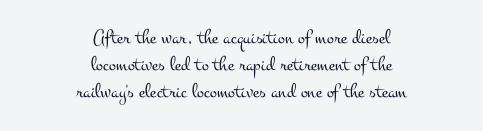
Q: Is the text bold? A: No.
Q: Is the text italic (slanted)? A: Yes.
Q: Is the text underlined? A: No.
Q: How is the paragraph aligned? A: Centered.
Q: Is the spacing between letters normal or unusually wide? A: Normal.
Q: Is the spacing between lines tight, normal or loose? A: Normal.
